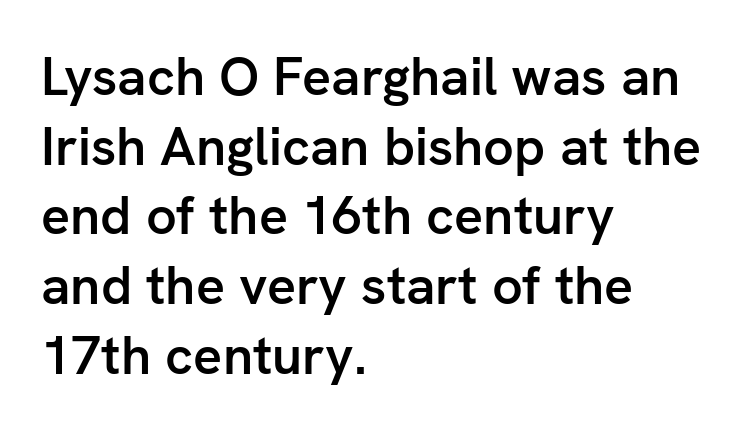
The image shows 54 px semibold sans-serif type, upright; set left-aligned, normal line spacing (1.29x), normal letter spacing, not underlined; low stroke contrast and a medium x-height.
